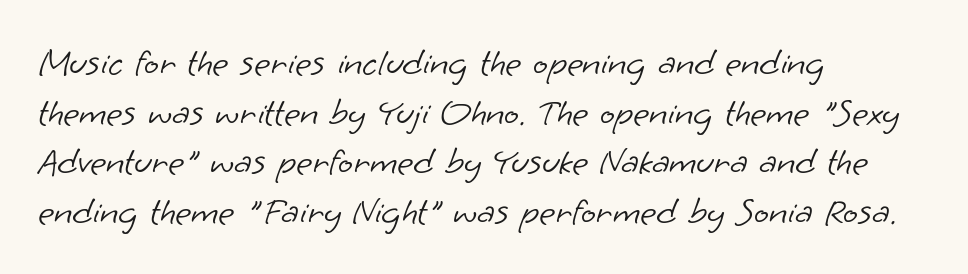
This is not heavy type; no bold has been used. Is this a sans? Yes — the strokes have no serifs. The designer left line spacing at the default. The baseline area is clear.
